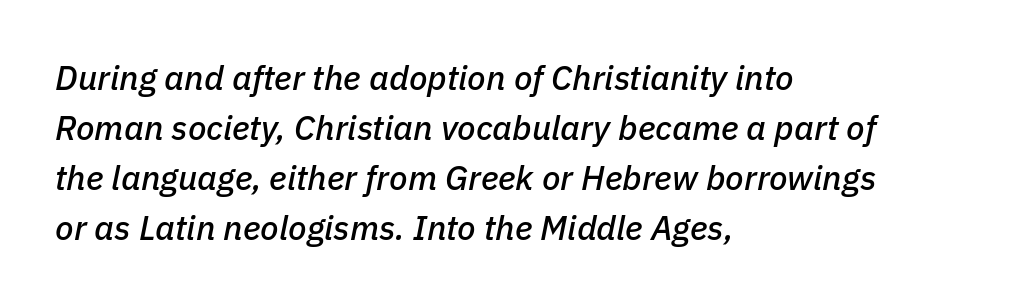
The image shows 34 px text type, italic (leaning right); set left-aligned, normal line spacing (1.47x), normal letter spacing, not underlined; low stroke contrast and a medium x-height.
